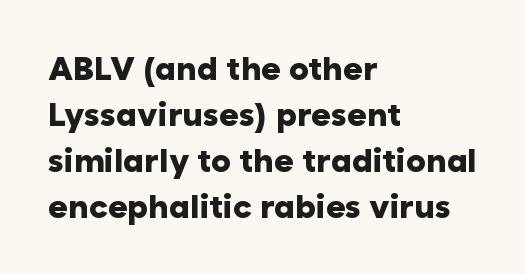
{"serif": "no", "italic": "no", "bold": "yes", "weight": "heavy", "width": "normal", "stroke_contrast": "low", "x_height": "medium", "monospaced": "no", "underline": "no", "align": "left", "line_spacing": "normal", "line_spacing_ratio": 1.39, "letter_spacing": "normal", "letter_spacing_em": 0.0, "glyph_px": 33}
